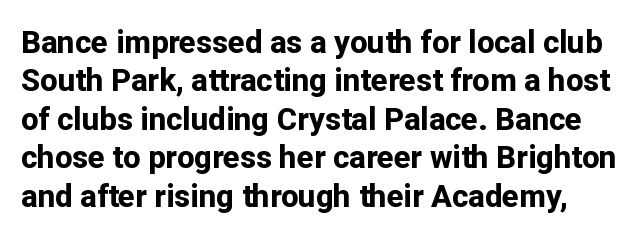
The image shows 31 px bold sans-serif type, upright; set line spacing 1.24x, normal letter spacing, not underlined; low stroke contrast and a medium x-height.
